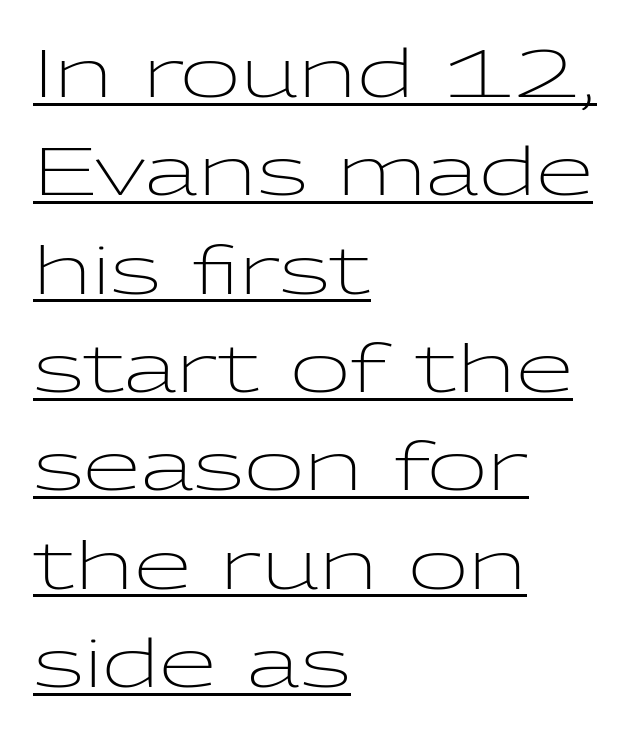
The image shows 66 px light, wide sans-serif type, upright; set left-aligned, normal line spacing (1.49x), normal letter spacing, underlined; low stroke contrast and a medium x-height.
